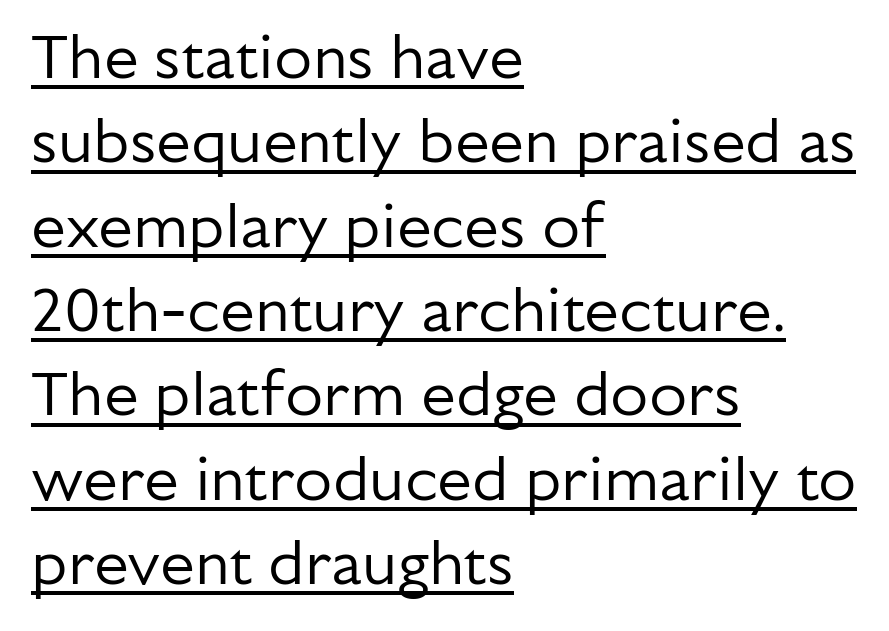
{"serif": "no", "italic": "no", "bold": "no", "weight": "regular", "width": "normal", "stroke_contrast": "low", "x_height": "medium", "monospaced": "no", "underline": "yes", "align": "left", "line_spacing": "normal", "line_spacing_ratio": 1.36, "letter_spacing": "normal", "letter_spacing_em": 0.0, "glyph_px": 62}
